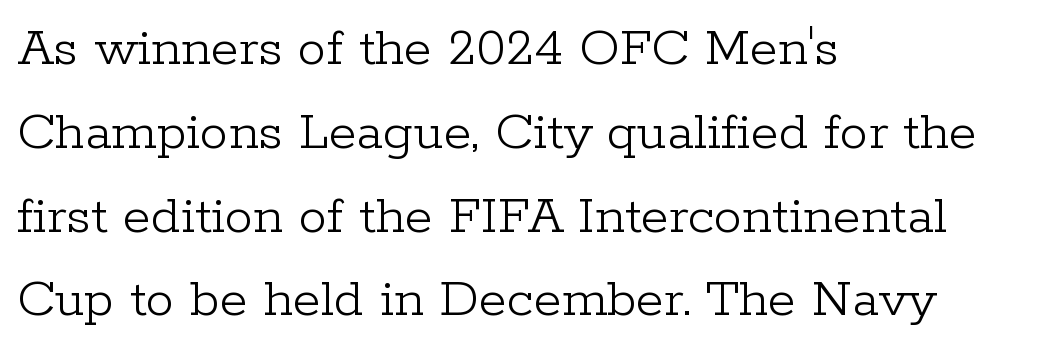
Notice how descenders clear the ascenders below comfortably — that's standard leading. Layout note: lines flush left. Caption: standard tracking, unaltered. Examine the stroke ends and you'll spot serifs.
